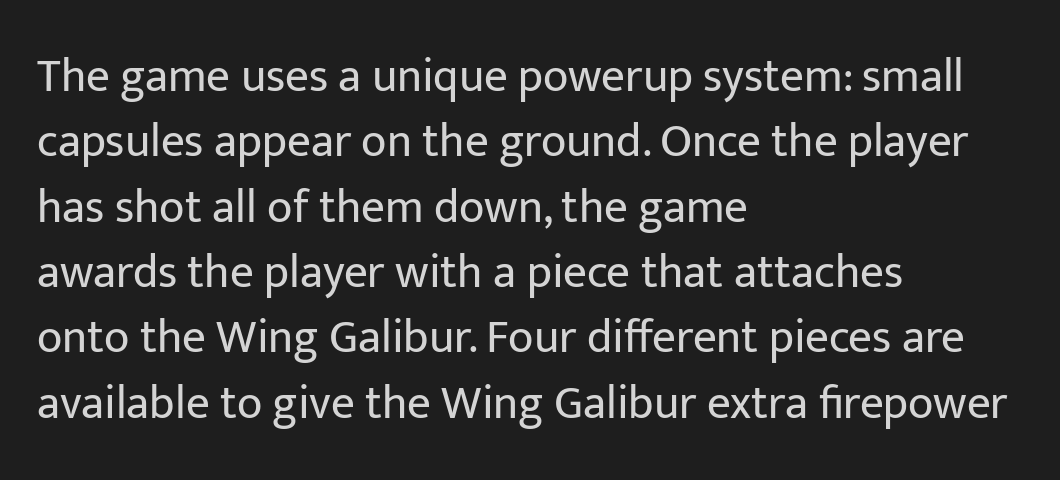
Clear beneath every line of the passage. You can tell it's not italic because the verticals are truly vertical. Does the type have serifs? No, each stem ends abruptly. Vertical spacing — default. Note the varied advance widths — an 'i' is clearly narrower than an 'm'. A student would call this left alignment; a typographer would say flush left, rag right.
